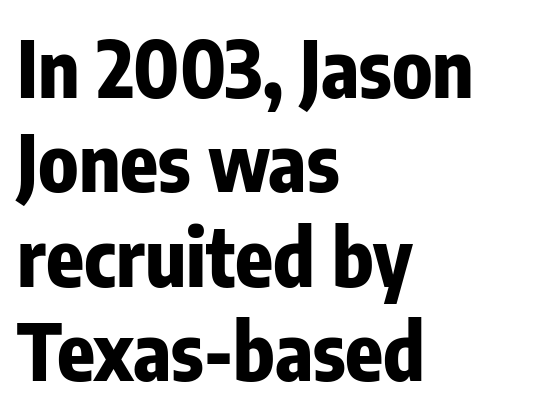
The letters stand upright; this is a roman face. Looks like regular typesetting: each glyph gets only the width it needs. The letters are bold, with thick, heavy strokes. Just letters on the line, the space beneath them empty.
